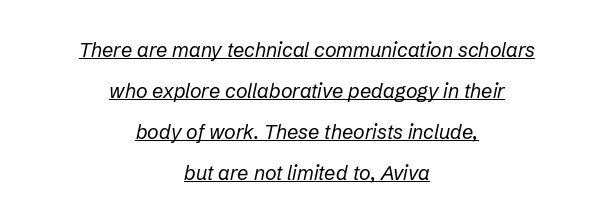
Q: Is the text bold? A: No.
Q: Is the text italic (slanted)? A: Yes, it leans right by about 12 degrees.
Q: Is the text underlined? A: Yes.
Q: How is the paragraph aligned? A: Centered.
Q: Is the spacing between letters normal or unusually wide? A: Normal.
Q: Is the spacing between lines tight, normal or loose? A: Loose.
